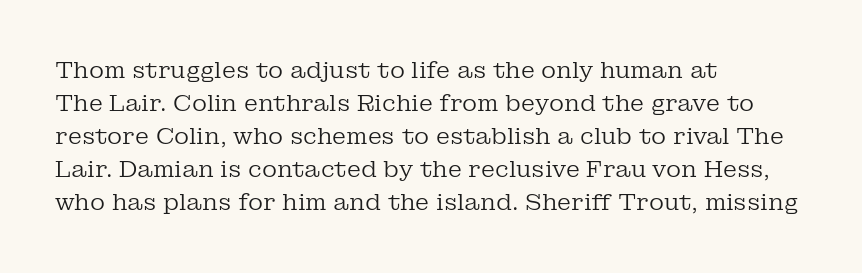
Does extra space separate the letters? No, they use regular spacing. The rendering anchors every line to the left-hand side. The axis of the letterforms is exactly vertical. These lines sit exactly where default settings would place them. Ink coverage per letter is moderate at most. Bare-footed words on every line.
